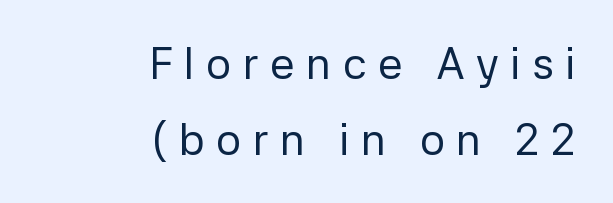
A typesetter would call this proportional, since set widths differ per character. Beneath every word, the page is bare. A typesetter would label this face a sans. Designer's note — italics off, roman on. Caption: face not bold, strokes unweighted.
